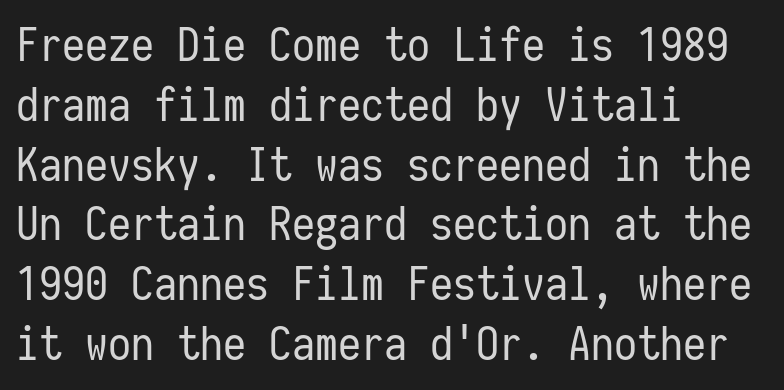
The letters stand straight up with perfectly vertical stems. The text block is weighted toward the left margin, trailing off unevenly rightward. Does extra space separate the letters? No, they use regular spacing. On a weight scale, this lands at 450 or below. Anything drawn beneath the words? Only blank space. Horizontal bands of white between lines are of average thickness.
